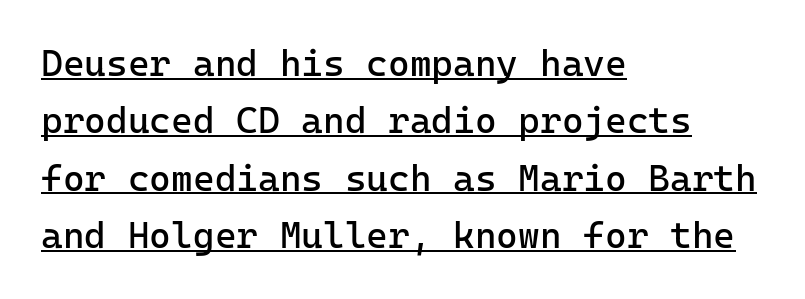
The image shows 37 px regular-weight sans-serif type, upright, monospaced; set left-aligned, normal line spacing (1.55x), normal letter spacing, underlined; low stroke contrast and a medium x-height.
